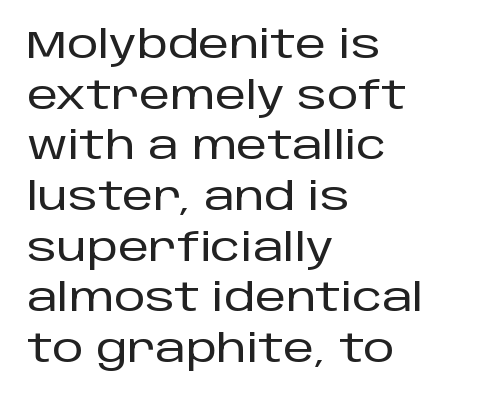
{"serif": "no", "italic": "no", "width": "normal", "stroke_contrast": "low", "x_height": "large", "monospaced": "no", "underline": "no", "align": "left", "line_spacing": "normal", "line_spacing_ratio": 1.3, "letter_spacing": "normal", "letter_spacing_em": 0.0, "glyph_px": 39}
